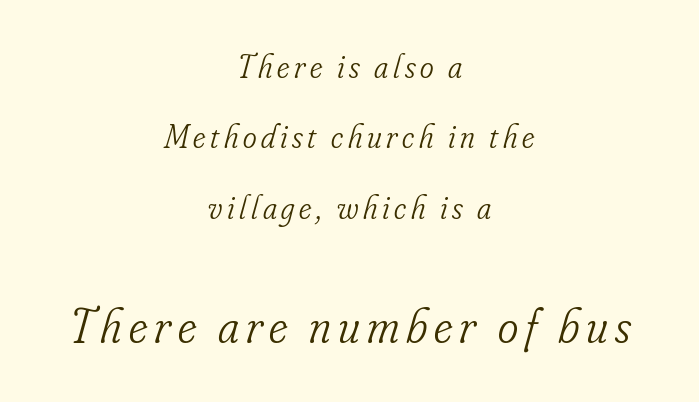
Larger block? The one below; the one above is distinctly smaller. Both edges are ragged and mirror each other, which tells us the setting is centered. The baseline area is clear. Spacing verdict: proportional, widths tailored to each character. The letters look calm and open, with moderate or lighter stems.
